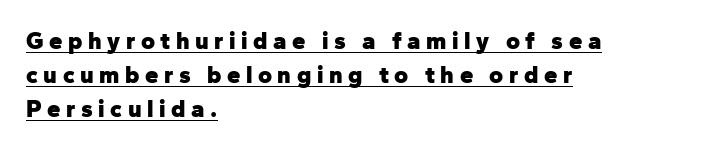
The image shows 24 px bold type, upright; set left-aligned, normal line spacing (1.42x), unusually wide letter spacing (+0.23 em), underlined.
